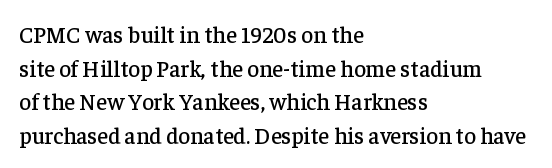
{"italic": "no", "underline": "no", "align": "left", "line_spacing": "normal", "line_spacing_ratio": 1.46, "letter_spacing": "normal", "letter_spacing_em": 0.0, "glyph_px": 23}
